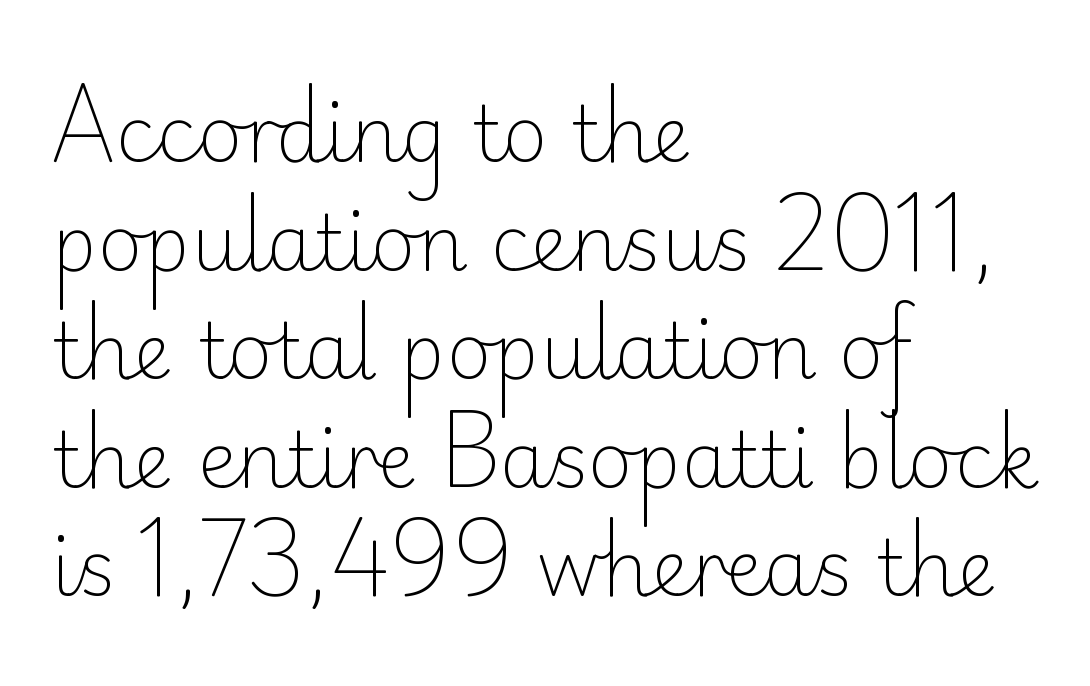
Q: Is the text bold? A: No.
Q: Is the text italic (slanted)? A: No, it is upright.
Q: Is the typeface a serif or a sans-serif typeface? A: Sans-serif.
Q: Is the text underlined? A: No.
Q: How is the paragraph aligned? A: Left-aligned.
Q: Is the spacing between letters normal or unusually wide? A: Normal.
Q: Is the spacing between lines tight, normal or loose? A: Normal.
Q: Width (condensed, normal, or wide)? A: Normal.
Q: Stroke contrast? A: Low.
Q: x-height? A: Small.
Q: Monospaced? A: No.
